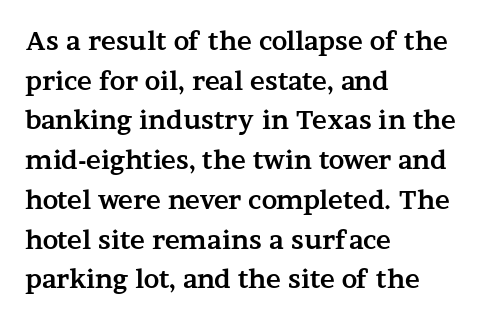
The words here are not underlined. Glyph-to-glyph distance matches everyday printed text. The rows are spaced the way most documents space them. The lettering holds an erect, upright posture throughout. Heavy-handed strokes throughout: this text is bold. Which margin do the lines hug? The left one — the right edge is uneven.
